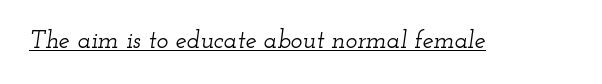
{"italic": "yes", "lean": "right", "slant_degrees": 12, "underline": "yes", "letter_spacing": "normal", "letter_spacing_em": 0.0, "glyph_px": 25}
